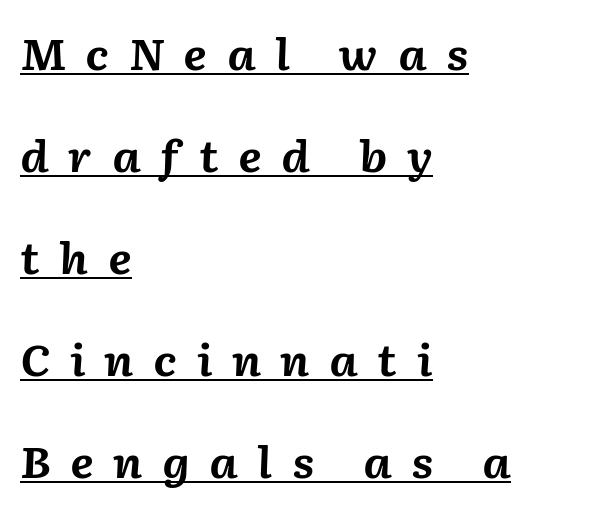
Here the glyphs are tracked loosely, breaking word shapes into spaced letters. Proportional: the letters do not fall into vertical columns. Set as a true bold cut, around the 700 mark. Check the space under the baseline: a stroke is drawn there. Caption: multi-line text, flush left, ragged right.
